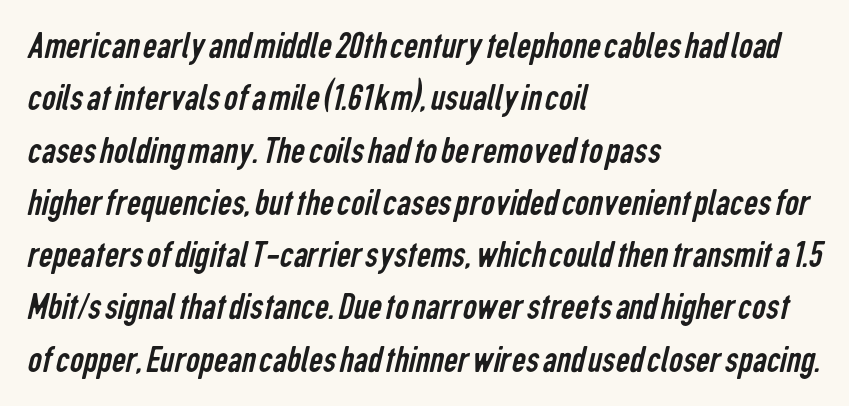
{"serif": "no", "bold": "no", "weight": "regular", "width": "condensed", "stroke_contrast": "low", "x_height": "medium", "monospaced": "no", "underline": "no", "align": "left", "line_spacing": "normal", "line_spacing_ratio": 1.34, "letter_spacing": "normal", "letter_spacing_em": 0.0, "glyph_px": 39}
